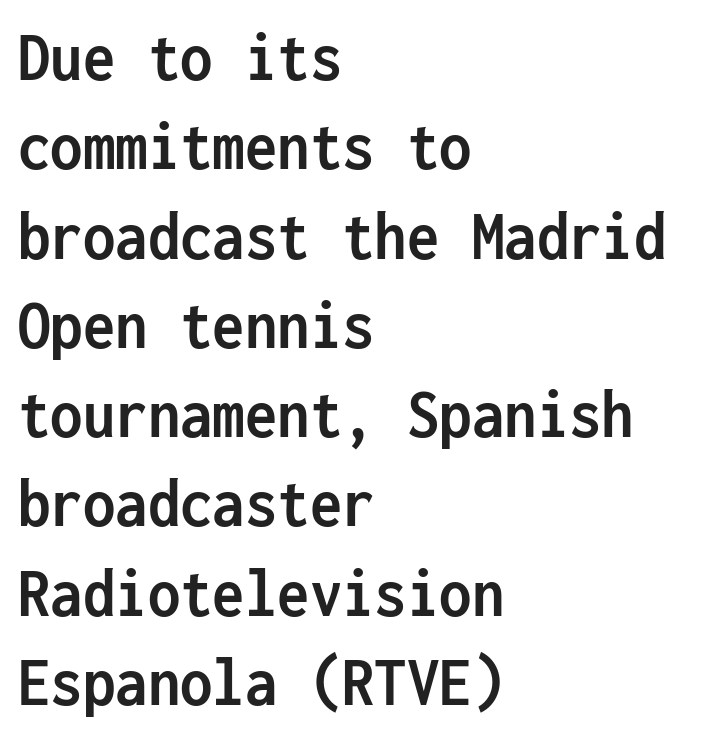
The image shows 72 px semibold, condensed sans-serif type, upright, monospaced; set left-aligned, line spacing 1.24x, normal letter spacing, not underlined; low stroke contrast and a medium x-height.
